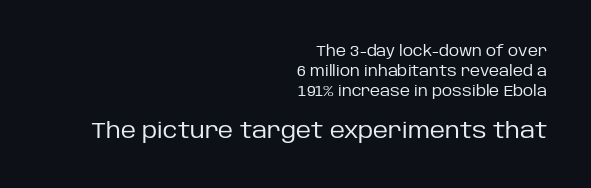
Q: Is the text bold? A: No.
Q: Is the text italic (slanted)? A: No, it is upright.
Q: Is the text underlined? A: No.
Q: How is the paragraph aligned? A: Right-aligned.
Q: Is the spacing between letters normal or unusually wide? A: Normal.
Q: Is the spacing between lines tight, normal or loose? A: Normal.
Q: Which block of text is set in a larger size, the first (top) or the second (bottom)? A: The second (bottom) one.
